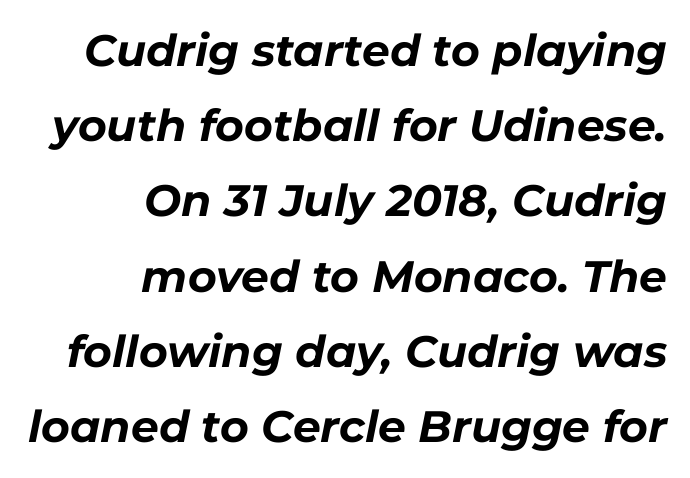
{"italic": "yes", "lean": "right", "slant_degrees": 11, "bold": "yes", "weight": "bold", "width": "normal", "stroke_contrast": "low", "x_height": "medium", "monospaced": "no", "underline": "no", "align": "right", "line_spacing_ratio": 1.71, "letter_spacing": "normal", "letter_spacing_em": 0.0, "glyph_px": 44}
